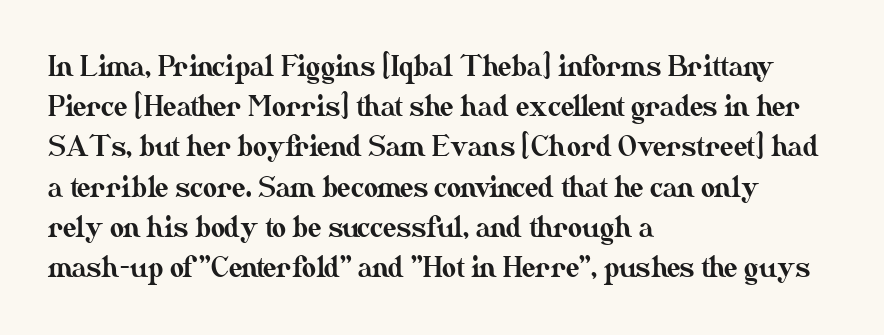
Summary of vertical rhythm: regular, with standard interline spacing. No italicization has been applied; the sample stays upright. One-word summary of the alignment: left. The line texture is even and compact thanks to regular tracking. The space directly below the letters is spotless.
